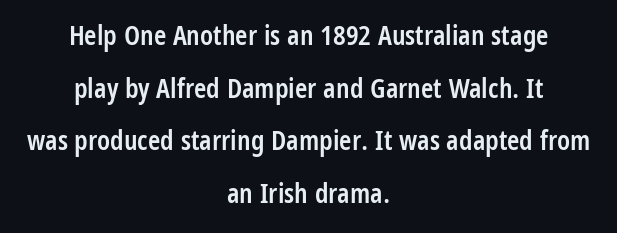
Q: Is the text bold? A: Semi-bold.
Q: Is the text italic (slanted)? A: No, it is upright.
Q: Is the typeface a serif or a sans-serif typeface? A: Sans-serif.
Q: Is the text underlined? A: No.
Q: How is the paragraph aligned? A: Centered.
Q: Is the spacing between letters normal or unusually wide? A: Normal.
Q: Width (condensed, normal, or wide)? A: Condensed.
Q: Stroke contrast? A: Low.
Q: x-height? A: Large.
Q: Monospaced? A: No.
